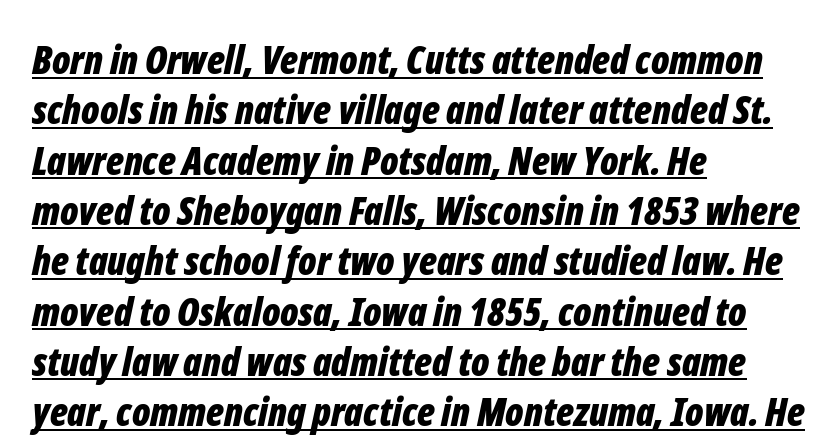
The image shows 39 px bold, condensed type, italic (leaning right); set left-aligned, normal line spacing (1.29x), normal letter spacing, underlined; low stroke contrast and a medium x-height.
